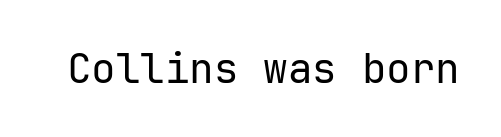
{"serif": "no", "italic": "no", "bold": "no", "weight": "regular", "width": "normal", "stroke_contrast": "low", "x_height": "medium", "monospaced": "yes", "underline": "no", "letter_spacing": "normal", "letter_spacing_em": 0.0, "glyph_px": 41}
